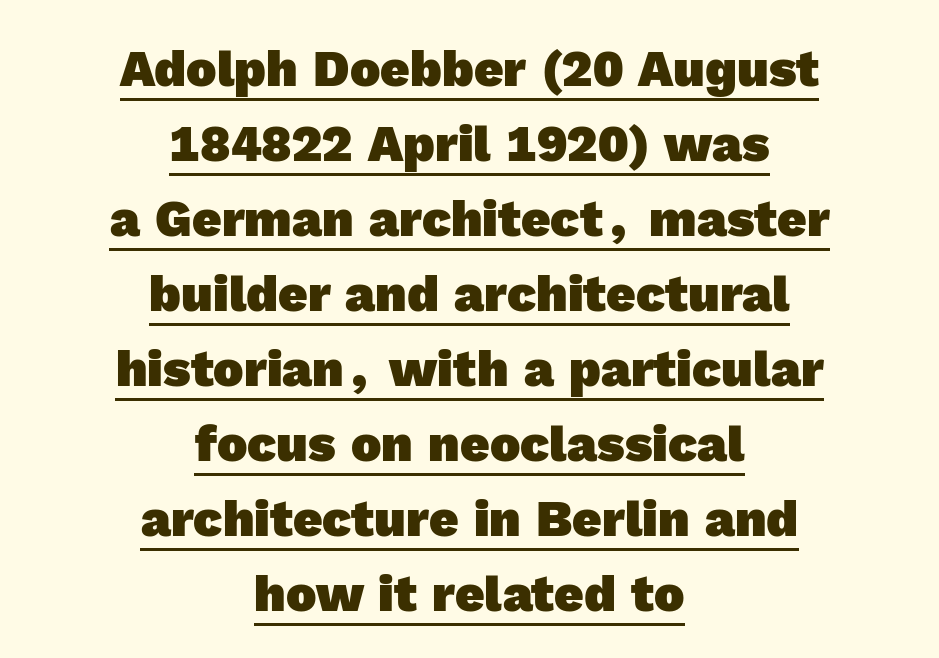
{"serif": "no", "bold": "yes", "weight": "heavy", "width": "normal", "x_height": "medium", "monospaced": "no", "underline": "yes", "align": "center", "line_spacing": "normal", "line_spacing_ratio": 1.47, "letter_spacing": "normal", "letter_spacing_em": 0.0, "glyph_px": 51}
